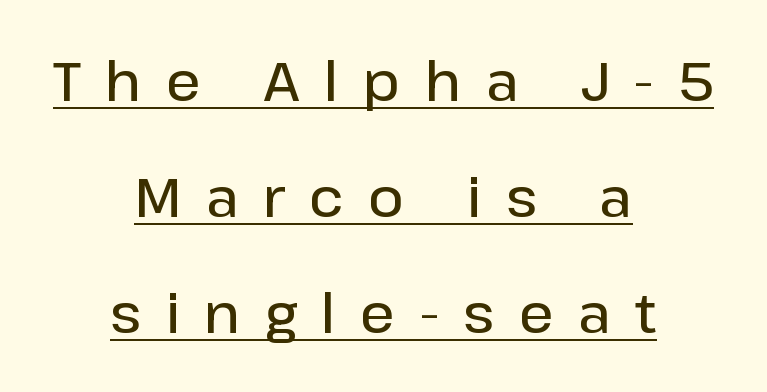
The image shows 55 px semibold sans-serif type, upright; set centered, loose line spacing (2.11x), unusually wide letter spacing (+0.44 em), underlined; low stroke contrast and a medium x-height.
